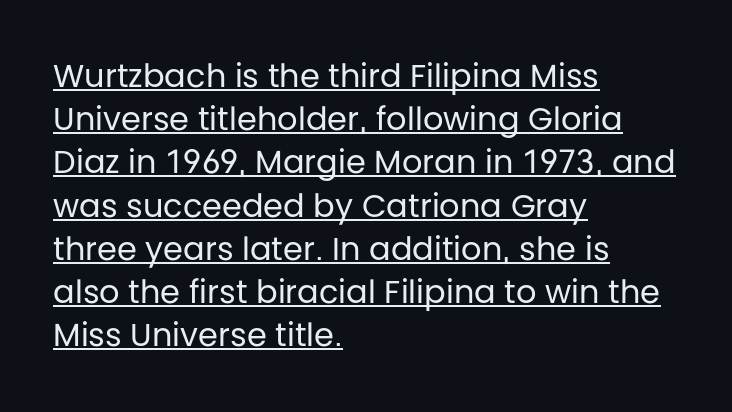
The image shows 32 px regular-weight sans-serif type, upright; set left-aligned, normal line spacing (1.35x), normal letter spacing, underlined; low stroke contrast and a large x-height.
